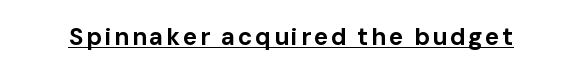
Q: Is the text bold? A: Yes.
Q: Is the text italic (slanted)? A: No, it is upright.
Q: Is the text underlined? A: Yes.
